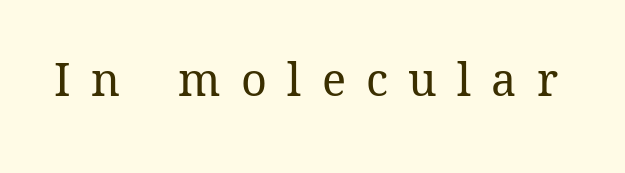
On a weight scale, this lands at 450 or below. The strip under each line holds only bare page. Rendered with straight, roman letterforms. Substantial extra tracking has been applied to these lines.
